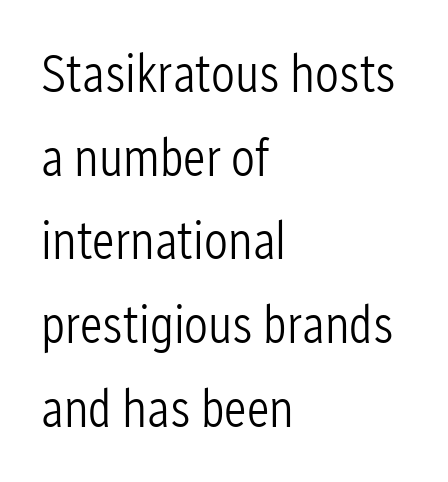
The image shows 53 px light, condensed sans-serif type, upright; set left-aligned, normal line spacing (1.58x), normal letter spacing, not underlined; low stroke contrast and a medium x-height.
